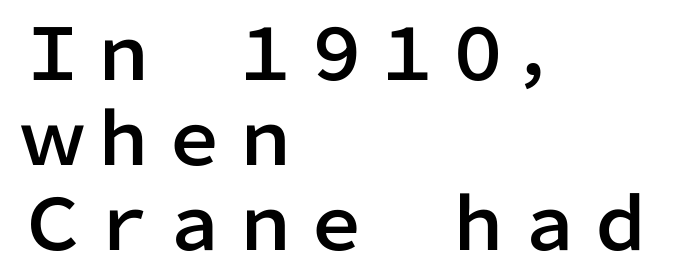
No italicization has been applied; the sample stays upright. Students, note that the glyphs here touch the page at normal intervals. The specimen omits any rule beneath the text block's lines. The rag falls on the right side of this text block. The glyphs in this specimen are sans serif.
